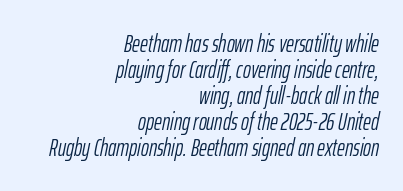
No extra ink here — the face is not bold. Rows of type sit shoulder to shoulder in the vertical direction. Which margin do the lines hug? The right one — the left edge is uneven. You can tell it's italic because the verticals aren't actually vertical. No extra tracking has been applied to these lines. Letters rest on an invisible, unmarked baseline.
